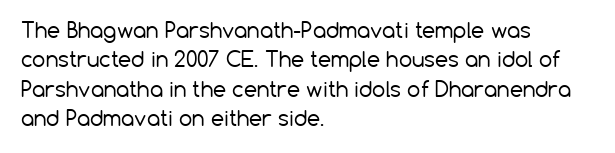
Q: Is the text bold? A: No.
Q: Is the text italic (slanted)? A: No, it is upright.
Q: Is the text underlined? A: No.
Q: How is the paragraph aligned? A: Left-aligned.
Q: Is the spacing between letters normal or unusually wide? A: Normal.
Q: Is the spacing between lines tight, normal or loose? A: Normal.
